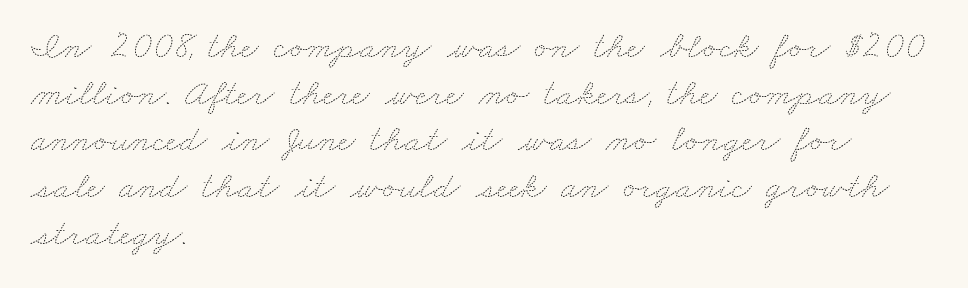
A typesetter would call this zero additional tracking. Caption: multi-line text, flush left, ragged right. Proportional: the letters do not fall into vertical columns. Nothing heavy about these letters — not bold at all. A clean baseline with only descenders dipping below it.
